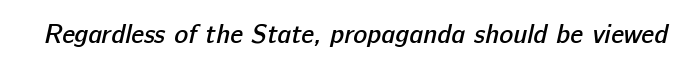
The image shows 26 px text type; set normal letter spacing, not underlined.
